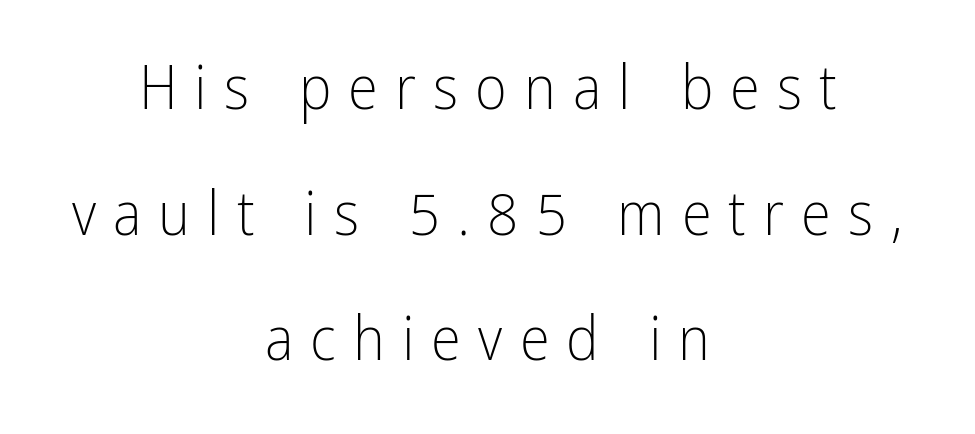
The image shows 61 px light, condensed sans-serif type, upright; set centered, loose line spacing (2.06x), unusually wide letter spacing (+0.28 em), not underlined; low stroke contrast and a medium x-height.
